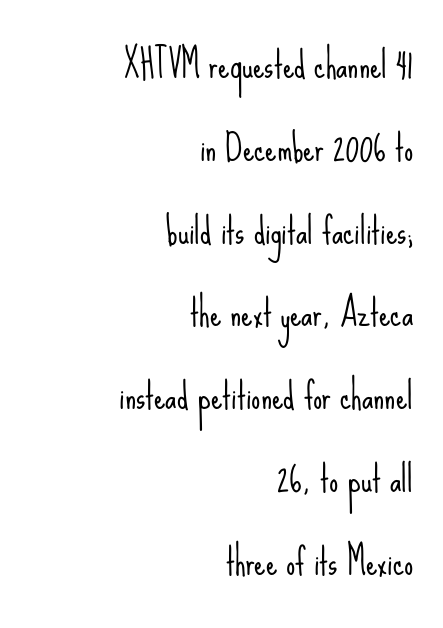
Q: Is the text bold? A: No.
Q: Is the text italic (slanted)? A: No, it is upright.
Q: Is the typeface a serif or a sans-serif typeface? A: Sans-serif.
Q: Is the text underlined? A: No.
Q: How is the paragraph aligned? A: Right-aligned.
Q: Is the spacing between letters normal or unusually wide? A: Normal.
Q: Is the spacing between lines tight, normal or loose? A: Loose.
Q: Width (condensed, normal, or wide)? A: Condensed.
Q: Stroke contrast? A: Low.
Q: x-height? A: Small.
Q: Monospaced? A: No.
